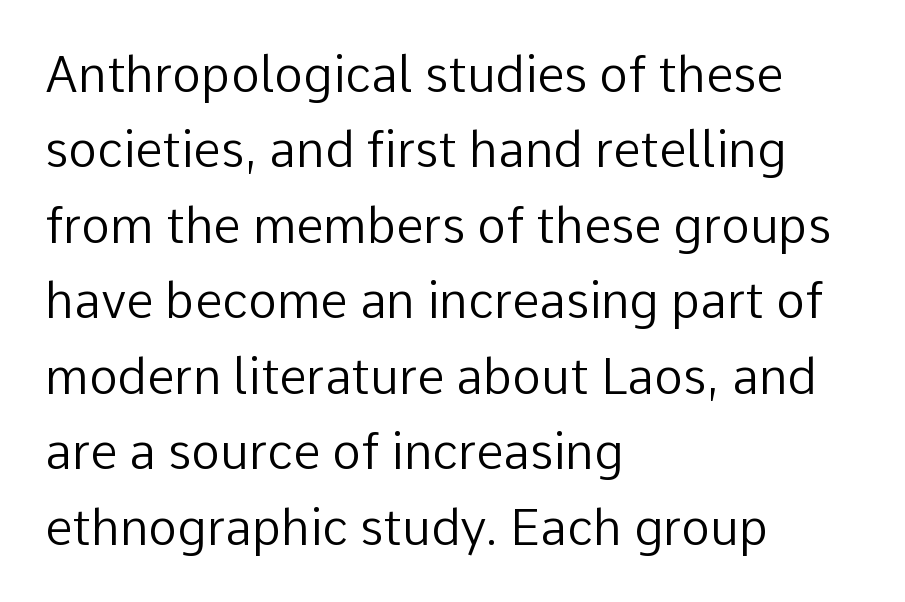
Weight class: somewhere from thin through regular. Each word holds together tightly as a unit, with standard inter-letter gaps. Note the varied advance widths — an 'i' is clearly narrower than an 'm'. Nobody drew a line under any word here. The space between consecutive lines is moderate. Left-aligned paragraph, ragged on the right.
